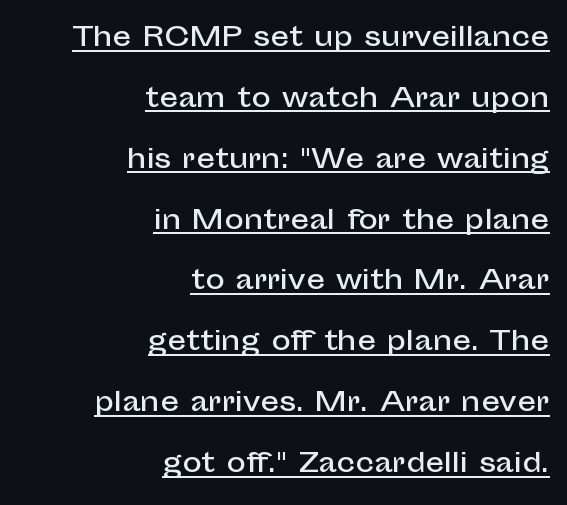
{"italic": "no", "underline": "yes", "align": "right", "line_spacing": "loose", "line_spacing_ratio": 2.34, "letter_spacing": "normal", "letter_spacing_em": 0.0, "glyph_px": 26}
